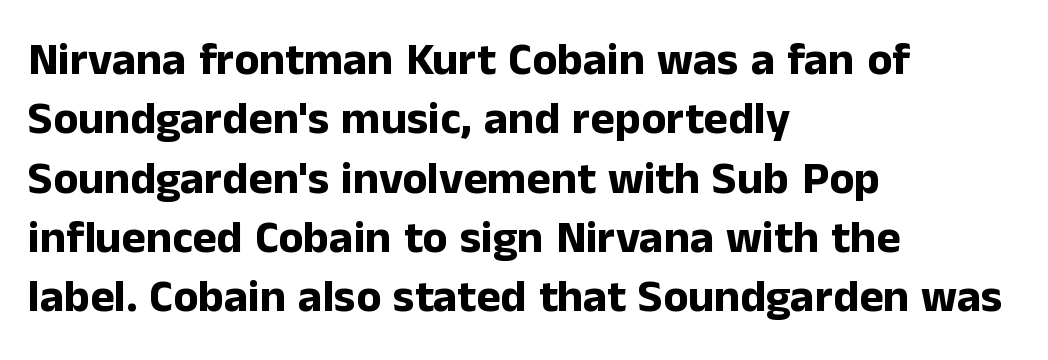
The image shows 46 px bold sans-serif type, upright; set left-aligned, normal line spacing (1.29x), normal letter spacing, not underlined; low stroke contrast and a medium x-height.
